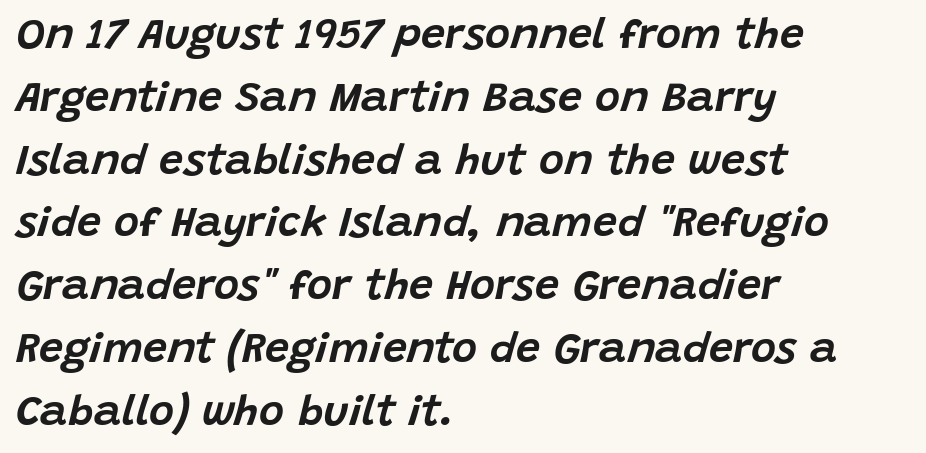
The image shows 43 px text type, italic (leaning right); set left-aligned, normal line spacing (1.46x), normal letter spacing, not underlined; low stroke contrast and a large x-height.
